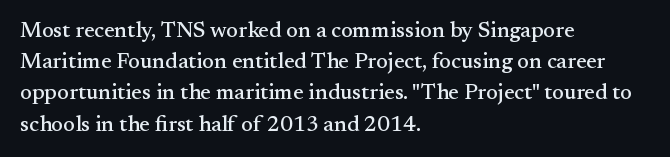
{"italic": "no", "underline": "no", "align": "left", "line_spacing": "normal", "line_spacing_ratio": 1.42, "letter_spacing": "normal", "letter_spacing_em": 0.0, "glyph_px": 22}
